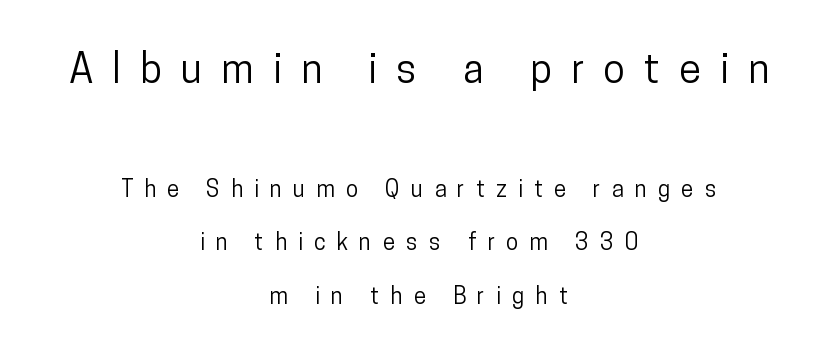
Posture: vertical. Looks like regular typesetting: each glyph gets only the width it needs. Students, observe: this is what heavily led, spacious text looks like. Type without underlining.
